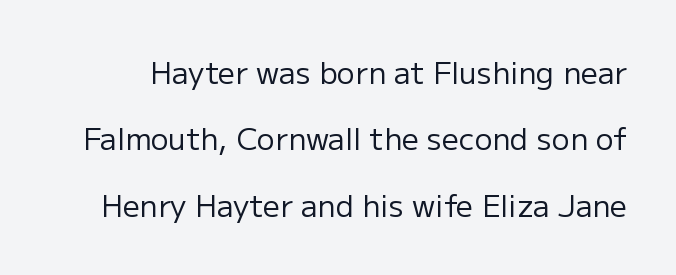
The image shows 30 px regular-weight sans-serif type, upright; set loose line spacing (2.21x), normal letter spacing, not underlined; low stroke contrast and a medium x-height.
